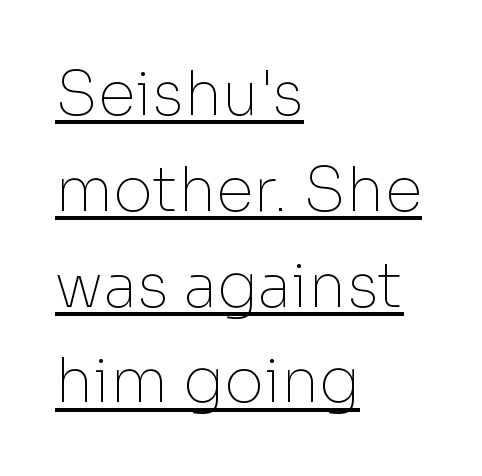
Letters have the restrained weight of plain body copy at most. Interline gaps are of average width in this sample. Caption: multi-line text, flush left, ragged right. Note the varied advance widths — an 'i' is clearly narrower than an 'm'.
